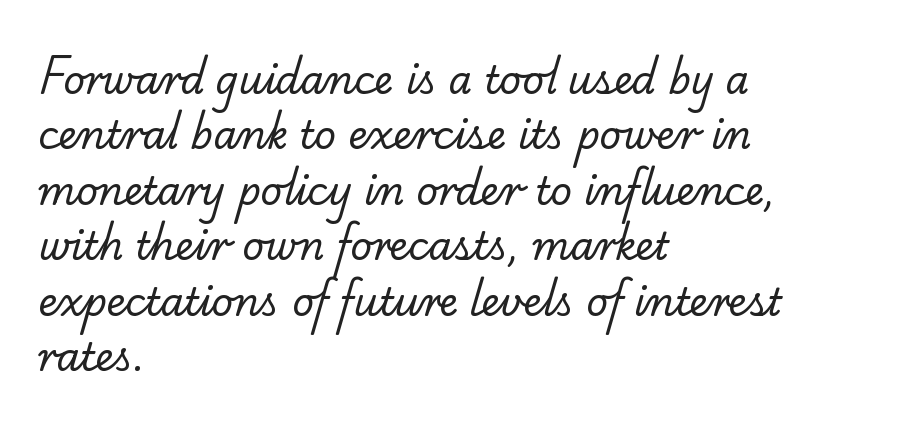
Glyph-to-glyph distance matches everyday printed text. This sample keeps an unexceptional amount of space between lines. Underlining? Definitely not there. Caption: multi-line text, flush left, ragged right.
